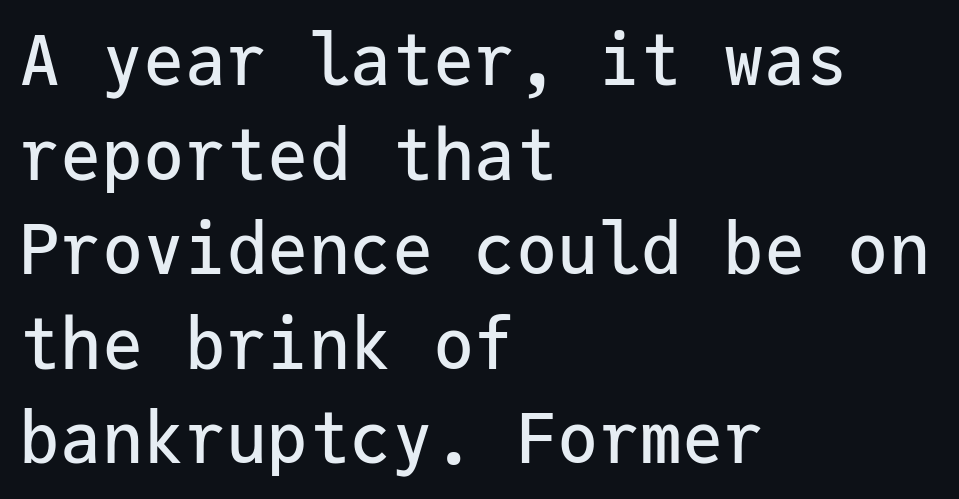
Do the letters lean? They stand straight. Leading: standard. If you drew a ruler down the left edge, every line would touch it. Standard letterfit; no display-style spreading of the glyphs. A typesetter would label this face a sans. Words float on clear page, feet unadorned.
